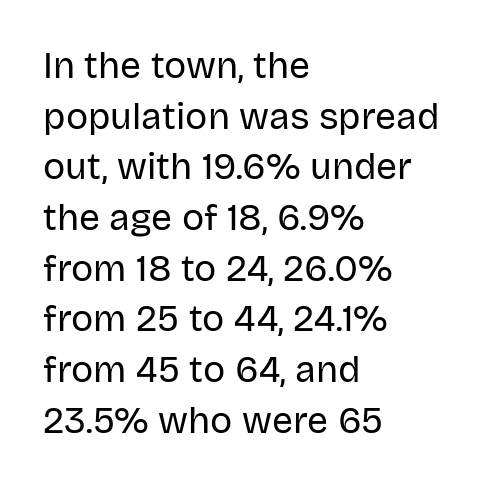
{"serif": "no", "italic": "no", "bold": "no", "weight": "regular", "width": "normal", "stroke_contrast": "low", "x_height": "large", "monospaced": "no", "underline": "no", "align": "left", "line_spacing": "normal", "line_spacing_ratio": 1.37, "letter_spacing": "normal", "letter_spacing_em": 0.0, "glyph_px": 37}
